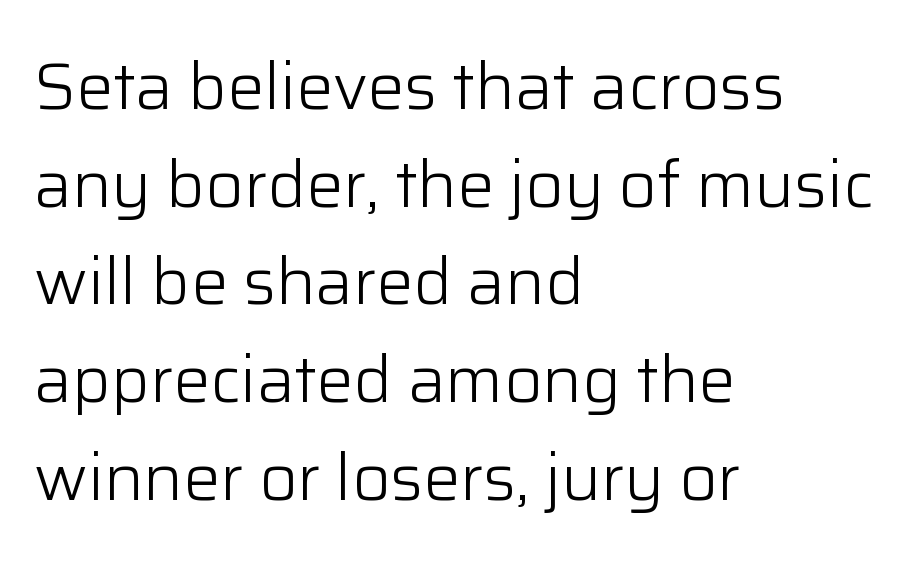
The image shows 66 px light sans-serif type, upright; set left-aligned, normal line spacing (1.48x), normal letter spacing, not underlined; low stroke contrast and a medium x-height.
